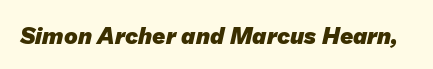
The image shows 23 px bold type; set normal letter spacing, not underlined.
